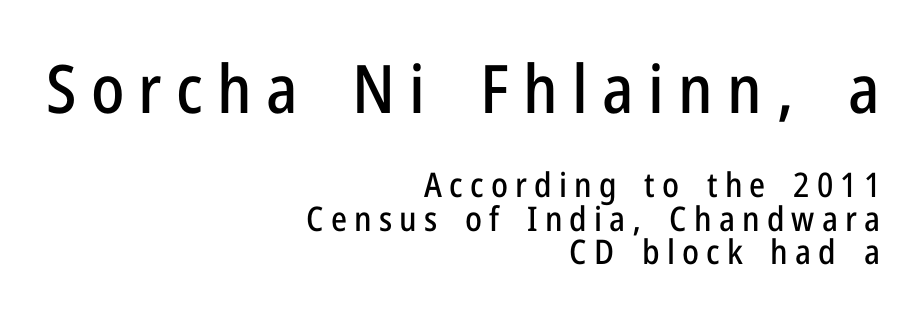
The image shows 67 px condensed sans-serif type, upright; set right-aligned, tight line spacing (0.98x), unusually wide letter spacing (+0.21 em), not underlined; the first (top) block is 1.97x larger; low stroke contrast and a medium x-height.
